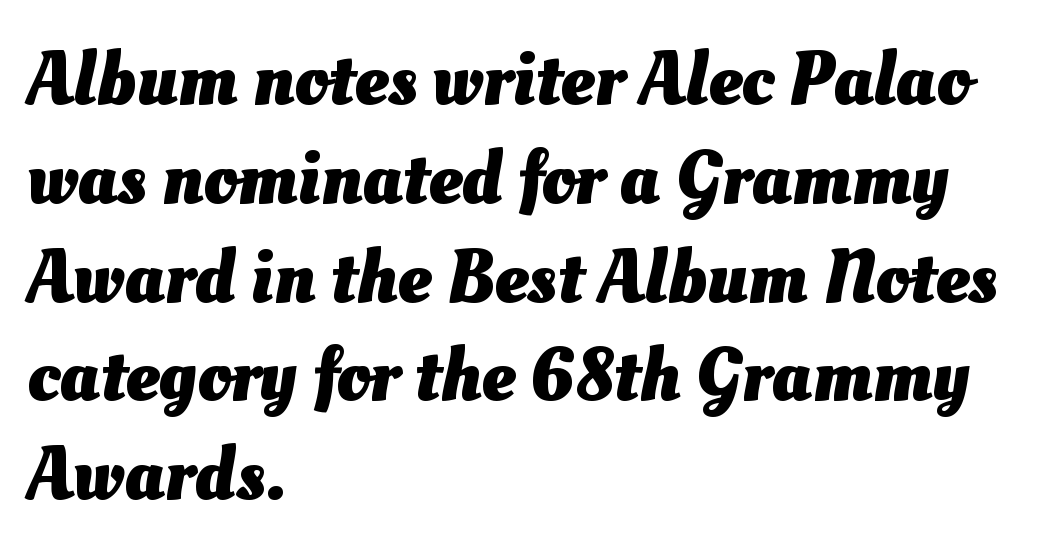
Q: Is the text bold? A: Yes.
Q: Is the text underlined? A: No.
Q: How is the paragraph aligned? A: Left-aligned.
Q: Is the spacing between letters normal or unusually wide? A: Normal.
Q: Is the spacing between lines tight, normal or loose? A: Normal.
Q: Width (condensed, normal, or wide)? A: Normal.
Q: Stroke contrast? A: Medium.
Q: x-height? A: Small.
Q: Monospaced? A: No.
